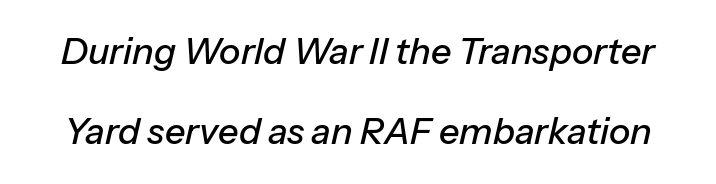
Q: Is the text italic (slanted)? A: Yes, it leans right by about 13 degrees.
Q: Is the text underlined? A: No.
Q: Is the spacing between letters normal or unusually wide? A: Normal.
Q: Is the spacing between lines tight, normal or loose? A: Loose.
Q: Width (condensed, normal, or wide)? A: Normal.
Q: Stroke contrast? A: Low.
Q: x-height? A: Medium.
Q: Monospaced? A: No.
